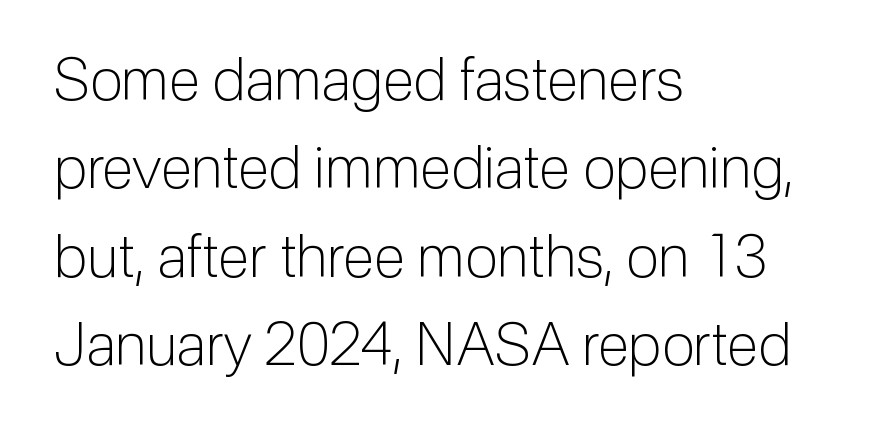
Q: Is the text bold? A: No.
Q: Is the text italic (slanted)? A: No, it is upright.
Q: Is the typeface a serif or a sans-serif typeface? A: Sans-serif.
Q: Is the text underlined? A: No.
Q: How is the paragraph aligned? A: Left-aligned.
Q: Is the spacing between letters normal or unusually wide? A: Normal.
Q: Is the spacing between lines tight, normal or loose? A: Normal.
Q: Width (condensed, normal, or wide)? A: Normal.
Q: Stroke contrast? A: Low.
Q: x-height? A: Medium.
Q: Monospaced? A: No.
